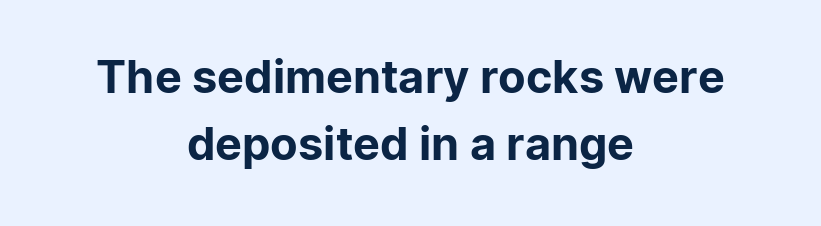
{"serif": "no", "italic": "no", "width": "normal", "stroke_contrast": "low", "x_height": "medium", "monospaced": "no", "underline": "no", "align": "center", "line_spacing": "normal", "line_spacing_ratio": 1.49, "letter_spacing": "normal", "letter_spacing_em": 0.0, "glyph_px": 45}
